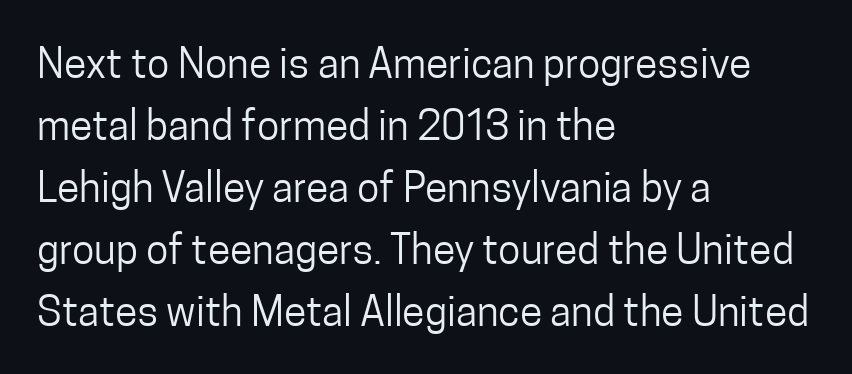
{"serif": "no", "italic": "no", "bold": "no", "weight": "regular", "width": "condensed", "stroke_contrast": "low", "x_height": "medium", "monospaced": "no", "underline": "no", "align": "left", "line_spacing": "normal", "line_spacing_ratio": 1.51, "letter_spacing": "normal", "letter_spacing_em": 0.0, "glyph_px": 41}
